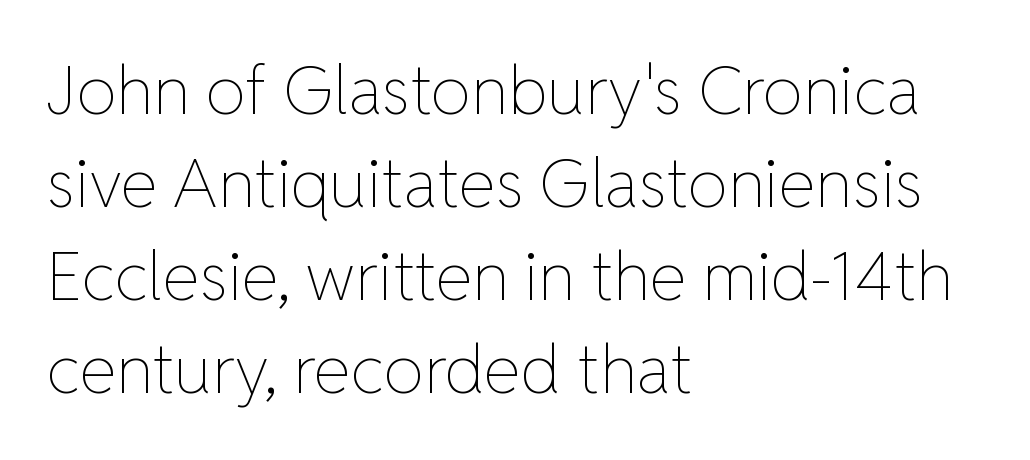
The text block is weighted toward the left margin, trailing off unevenly rightward. Weight: regular or lighter. The font's upright variant was chosen for this text. Anything drawn beneath the words? Only blank space.
